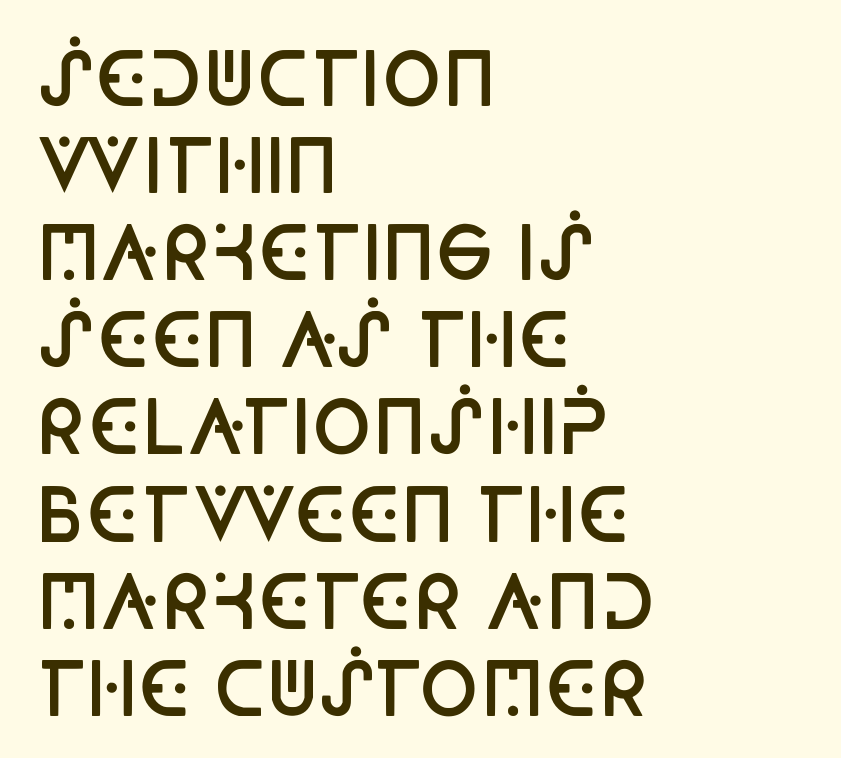
This is the regular roman posture of the typeface. Rule under the text: the space is simply empty. Looks like regular typesetting: each glyph gets only the width it needs. Serif or sans? Sans — the stroke terminals are bare. Horizontal alignment here is leftward, the default for most running prose.
